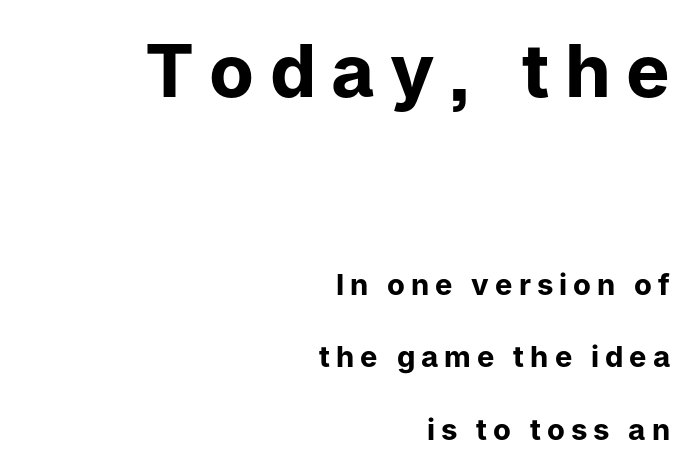
The image shows 73 px bold sans-serif type, upright; set right-aligned, loose line spacing (2.49x), unusually wide letter spacing (+0.21 em), not underlined; the first (top) block is 2.52x larger; low stroke contrast and a medium x-height.
